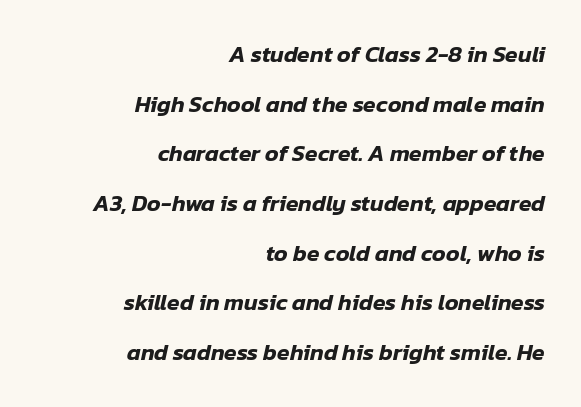
The image shows 23 px text type, italic (leaning right); set right-aligned, loose line spacing (2.16x), normal letter spacing, not underlined.
